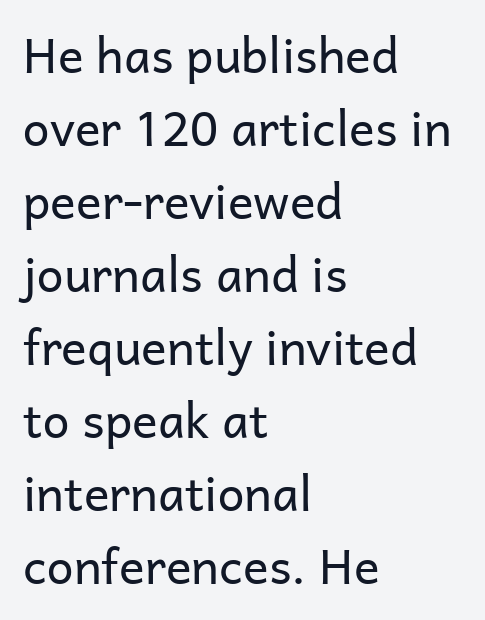
The image shows 48 px regular-weight sans-serif type, upright; set left-aligned, normal line spacing (1.52x), normal letter spacing, not underlined; low stroke contrast and a medium x-height.
